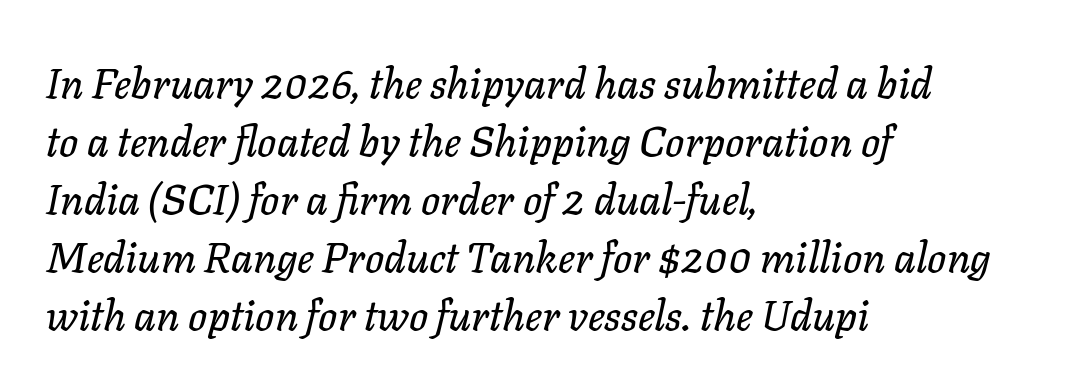
Regarding leading, the lines here are spaced in the standard way. These lines are rendered in a variable-pitch font. Standard letterfit; no display-style spreading of the glyphs. Alignment: flush left. The strip under each line holds only bare page. A typesetter would mark this as italic.
